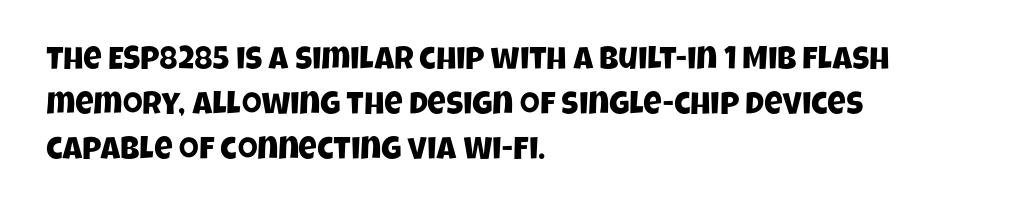
{"serif": "no", "width": "condensed", "stroke_contrast": "low", "x_height": "large", "monospaced": "no", "underline": "no", "align": "left", "line_spacing": "normal", "line_spacing_ratio": 1.41, "letter_spacing": "normal", "letter_spacing_em": 0.0, "glyph_px": 32}
